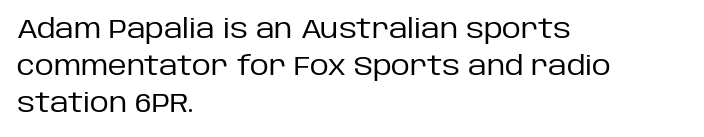
Q: Is the text bold? A: No.
Q: Is the text italic (slanted)? A: No, it is upright.
Q: Is the text underlined? A: No.
Q: How is the paragraph aligned? A: Left-aligned.
Q: Is the spacing between letters normal or unusually wide? A: Normal.
Q: Is the spacing between lines tight, normal or loose? A: Normal.
